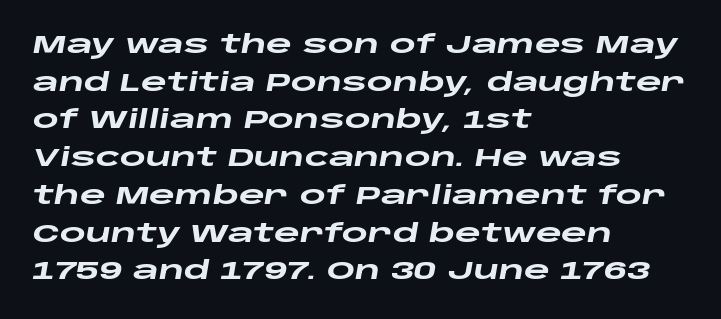
{"italic": "yes", "lean": "right", "slant_degrees": 10, "bold": "yes", "underline": "no", "align": "left", "line_spacing": "normal", "line_spacing_ratio": 1.51, "letter_spacing": "normal", "letter_spacing_em": 0.0, "glyph_px": 25}
